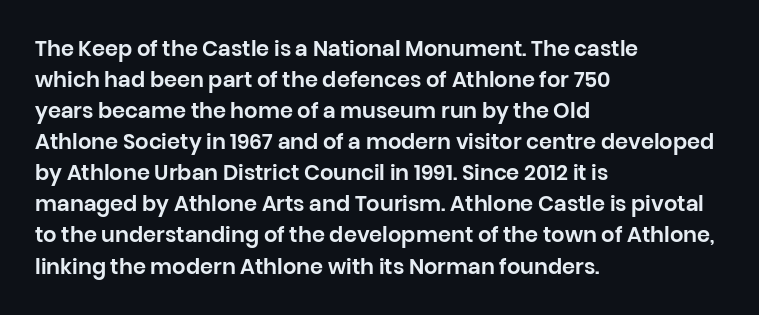
Q: Is the text italic (slanted)? A: No, it is upright.
Q: Is the text underlined? A: No.
Q: How is the paragraph aligned? A: Left-aligned.
Q: Is the spacing between letters normal or unusually wide? A: Normal.
Q: Is the spacing between lines tight, normal or loose? A: Normal.
